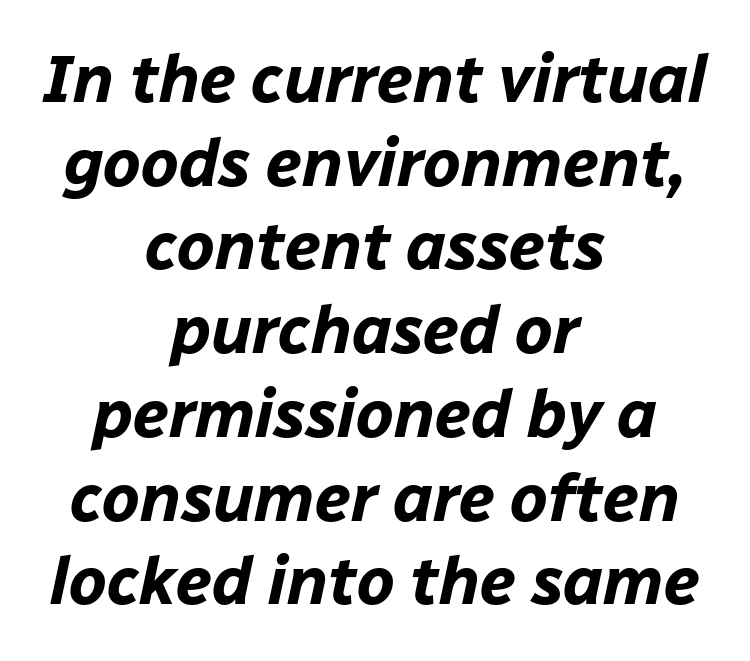
The image shows 67 px bold type, italic (leaning right); set centered, normal line spacing (1.25x), normal letter spacing, not underlined; low stroke contrast and a medium x-height.
